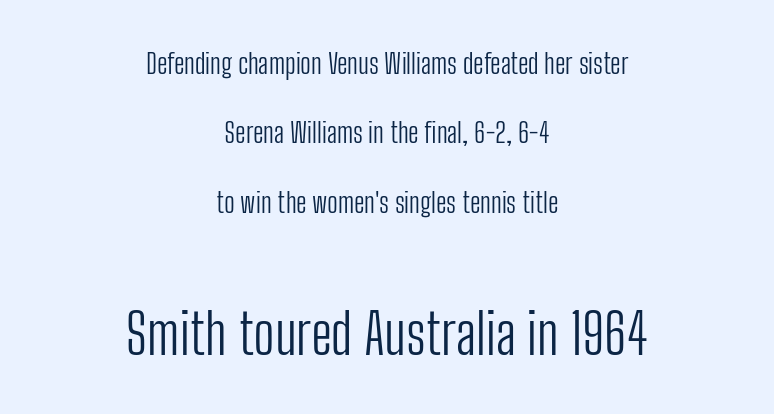
The image shows 56 px light, condensed sans-serif type, upright; set centered, loose line spacing (2.48x), normal letter spacing, not underlined; the second (bottom) block is 2.0x larger; low stroke contrast and a medium x-height.
